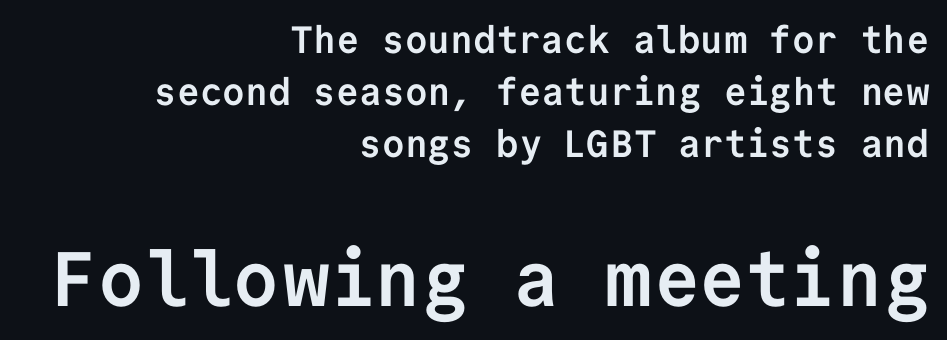
{"serif": "no", "italic": "no", "bold": "yes", "weight": "semibold", "width": "normal", "stroke_contrast": "low", "x_height": "medium", "monospaced": "yes", "underline": "no", "align": "right", "line_spacing": "normal", "line_spacing_ratio": 1.37, "letter_spacing": "normal", "letter_spacing_em": 0.0, "larger_block": "second", "size_ratio": 2.03, "glyph_px": 77}
